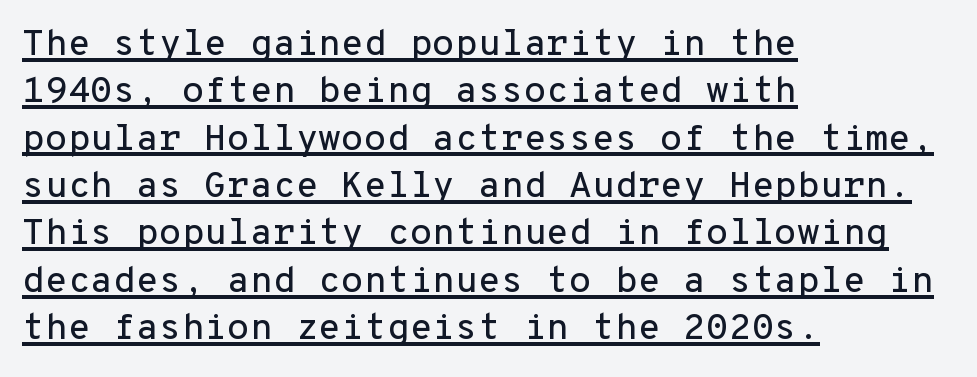
The image shows 37 px sans-serif type, upright, monospaced; set left-aligned, normal line spacing (1.28x), normal letter spacing, underlined; low stroke contrast and a medium x-height.
